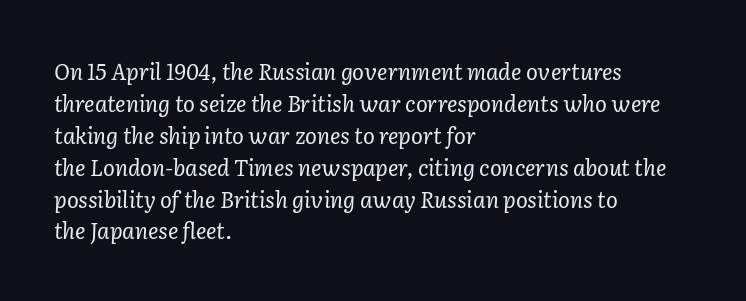
Q: Is the text bold? A: No.
Q: Is the text italic (slanted)? A: Yes, it leans right by about 2 degrees.
Q: Is the text underlined? A: No.
Q: How is the paragraph aligned? A: Left-aligned.
Q: Is the spacing between letters normal or unusually wide? A: Normal.
Q: Is the spacing between lines tight, normal or loose? A: Normal.
